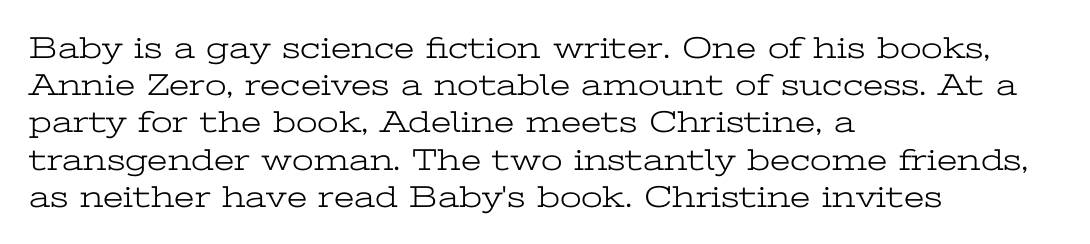
Q: Is the text bold? A: No.
Q: Is the text italic (slanted)? A: No, it is upright.
Q: Is the typeface a serif or a sans-serif typeface? A: Serif.
Q: Is the text underlined? A: No.
Q: How is the paragraph aligned? A: Left-aligned.
Q: Is the spacing between letters normal or unusually wide? A: Normal.
Q: Width (condensed, normal, or wide)? A: Wide.
Q: Stroke contrast? A: Low.
Q: x-height? A: Medium.
Q: Monospaced? A: No.
